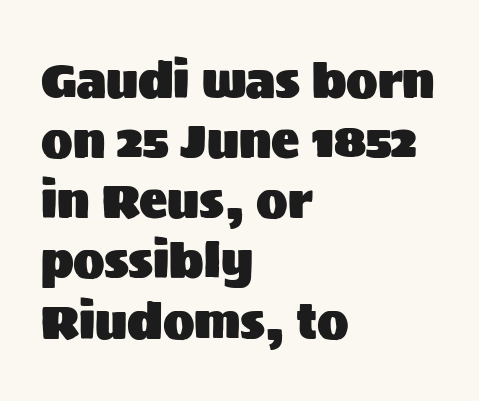
{"serif": "no", "italic": "no", "width": "normal", "stroke_contrast": "medium", "x_height": "large", "monospaced": "no", "underline": "no", "align": "left", "line_spacing": "normal", "line_spacing_ratio": 1.28, "letter_spacing": "normal", "letter_spacing_em": 0.0, "glyph_px": 47}
